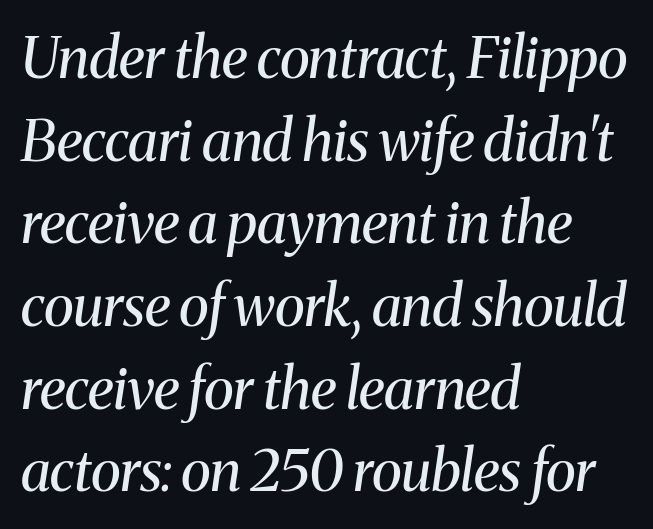
{"serif": "yes", "italic": "yes", "lean": "right", "slant_degrees": 8, "bold": "no", "weight": "regular", "width": "normal", "stroke_contrast": "medium", "x_height": "medium", "monospaced": "no", "underline": "no", "align": "left", "line_spacing": "normal", "line_spacing_ratio": 1.45, "letter_spacing": "normal", "letter_spacing_em": 0.0, "glyph_px": 57}
